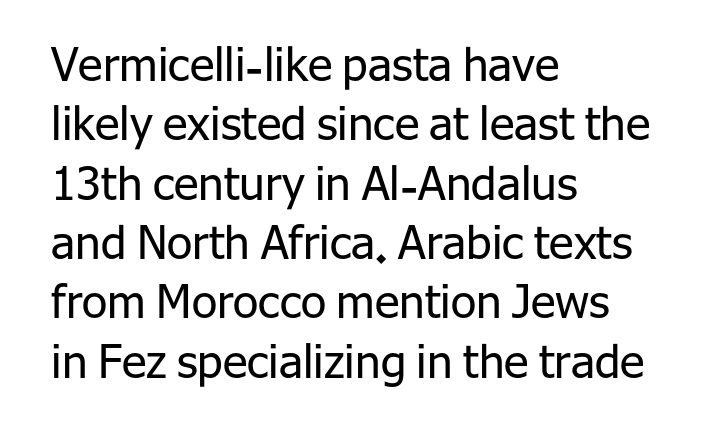
The image shows 46 px regular-weight sans-serif type, upright; set left-aligned, normal line spacing (1.29x), normal letter spacing, not underlined; low stroke contrast and a medium x-height.
